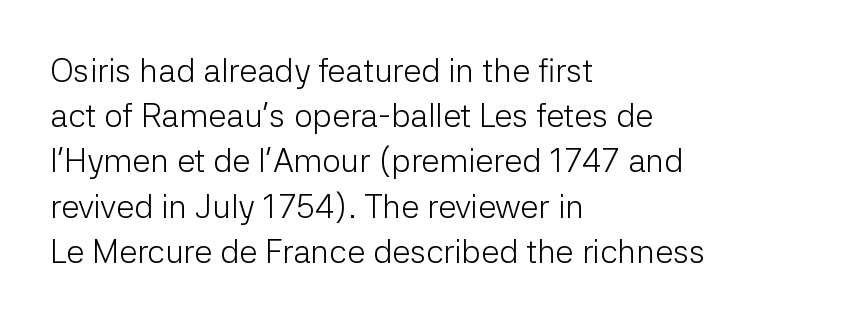
{"serif": "no", "italic": "no", "bold": "no", "weight": "light", "width": "normal", "stroke_contrast": "low", "x_height": "medium", "monospaced": "no", "underline": "no", "align": "left", "line_spacing": "normal", "line_spacing_ratio": 1.37, "letter_spacing": "normal", "letter_spacing_em": 0.0, "glyph_px": 33}
